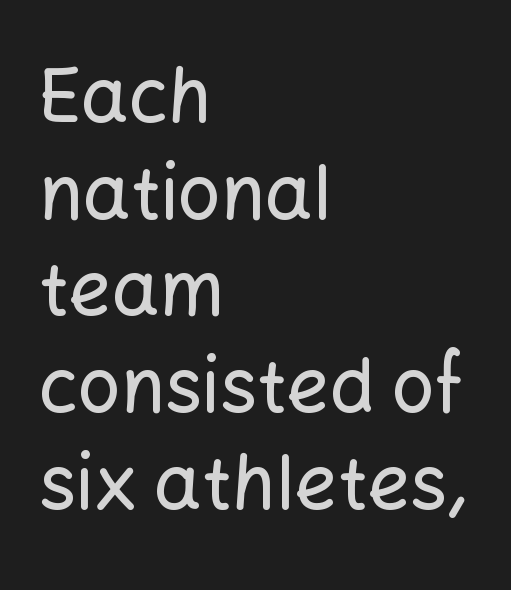
Q: Is the text italic (slanted)? A: No, it is upright.
Q: Is the typeface a serif or a sans-serif typeface? A: Sans-serif.
Q: Is the text underlined? A: No.
Q: How is the paragraph aligned? A: Left-aligned.
Q: Is the spacing between letters normal or unusually wide? A: Normal.
Q: Is the spacing between lines tight, normal or loose? A: Normal.
Q: Width (condensed, normal, or wide)? A: Normal.
Q: Stroke contrast? A: Low.
Q: x-height? A: Medium.
Q: Monospaced? A: No.
